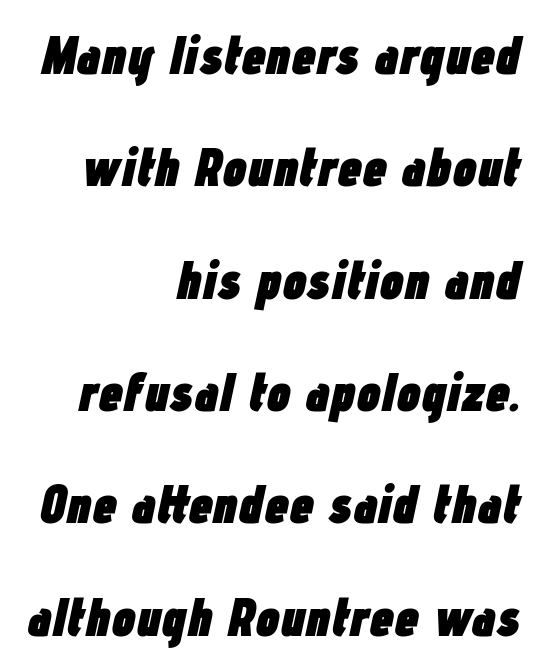
The image shows 54 px heavy, condensed type, italic (leaning right); set right-aligned, loose line spacing (2.08x), normal letter spacing, not underlined; low stroke contrast and a medium x-height.
